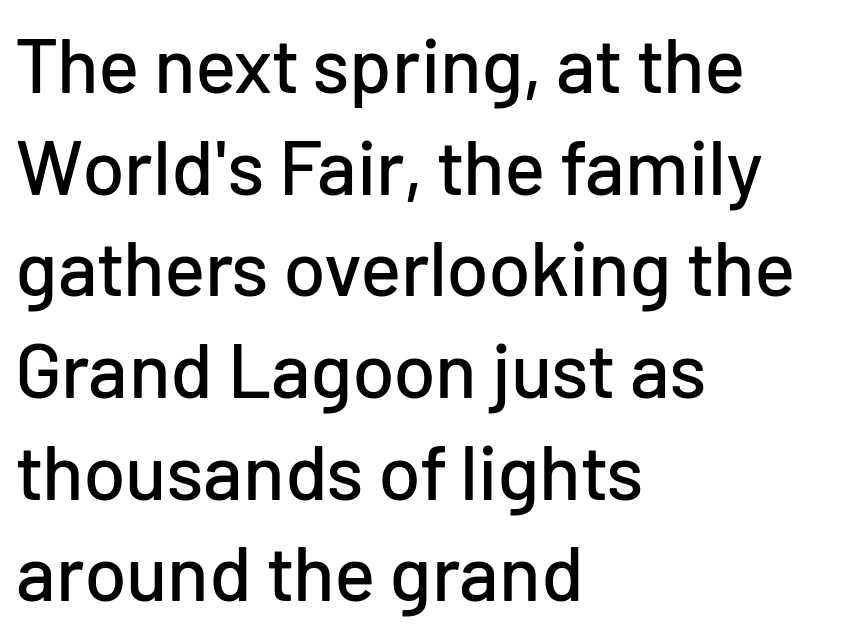
Q: Is the text italic (slanted)? A: No, it is upright.
Q: Is the typeface a serif or a sans-serif typeface? A: Sans-serif.
Q: Is the text underlined? A: No.
Q: How is the paragraph aligned? A: Left-aligned.
Q: Is the spacing between letters normal or unusually wide? A: Normal.
Q: Is the spacing between lines tight, normal or loose? A: Normal.
Q: Width (condensed, normal, or wide)? A: Normal.
Q: Stroke contrast? A: Low.
Q: x-height? A: Medium.
Q: Monospaced? A: No.
